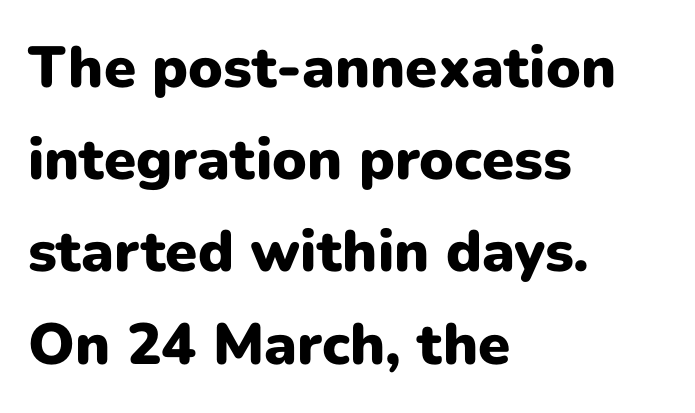
{"serif": "no", "italic": "no", "bold": "yes", "weight": "heavy", "width": "normal", "stroke_contrast": "low", "x_height": "medium", "monospaced": "no", "underline": "no", "align": "left", "line_spacing": "normal", "line_spacing_ratio": 1.59, "letter_spacing": "normal", "letter_spacing_em": 0.0, "glyph_px": 58}
